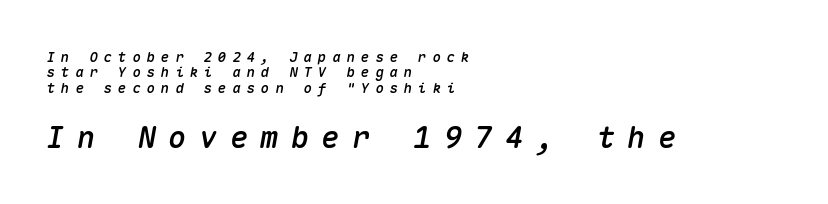
{"italic": "yes", "lean": "right", "slant_degrees": 10, "width": "normal", "stroke_contrast": "medium", "x_height": "medium", "monospaced": "yes", "underline": "no", "align": "left", "line_spacing": "tight", "line_spacing_ratio": 1.09, "letter_spacing": "wide", "letter_spacing_em": 0.42, "larger_block": "second", "size_ratio": 2.14, "glyph_px": 30}
